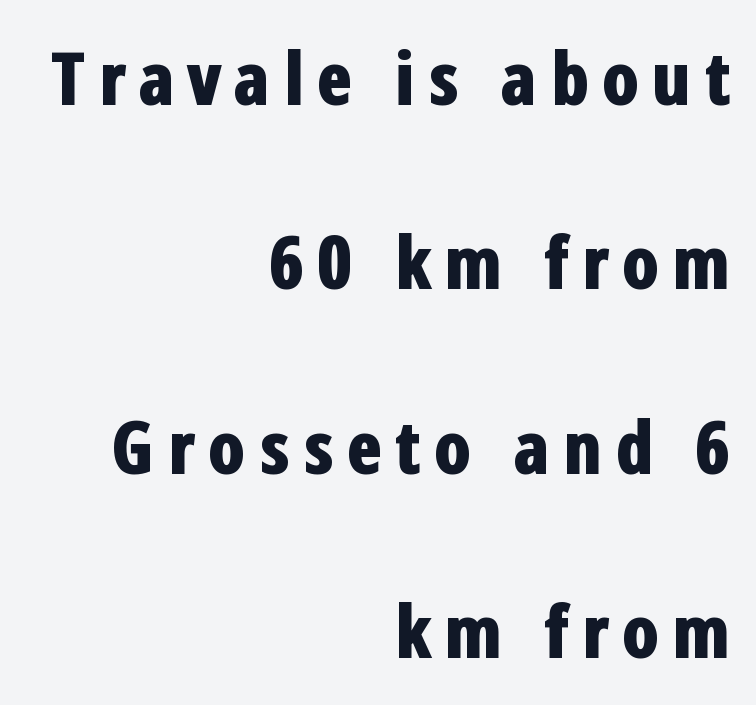
Q: Is the text bold? A: Yes.
Q: Is the text italic (slanted)? A: No, it is upright.
Q: Is the typeface a serif or a sans-serif typeface? A: Sans-serif.
Q: Is the text underlined? A: No.
Q: How is the paragraph aligned? A: Right-aligned.
Q: Is the spacing between lines tight, normal or loose? A: Loose.
Q: Width (condensed, normal, or wide)? A: Condensed.
Q: Stroke contrast? A: Low.
Q: x-height? A: Medium.
Q: Monospaced? A: No.
